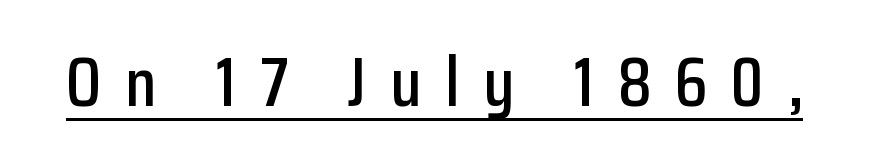
The image shows 69 px condensed sans-serif type, upright; set unusually wide letter spacing (+0.34 em), underlined; low stroke contrast and a medium x-height.
